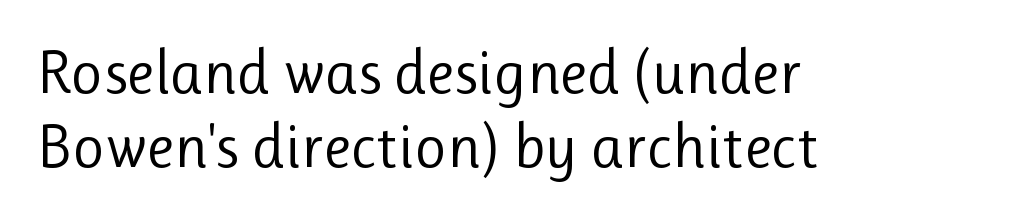
{"serif": "no", "italic": "no", "bold": "no", "weight": "regular", "width": "normal", "stroke_contrast": "low", "x_height": "medium", "monospaced": "no", "underline": "no", "align": "left", "line_spacing_ratio": 1.19, "letter_spacing": "normal", "letter_spacing_em": 0.0, "glyph_px": 62}
